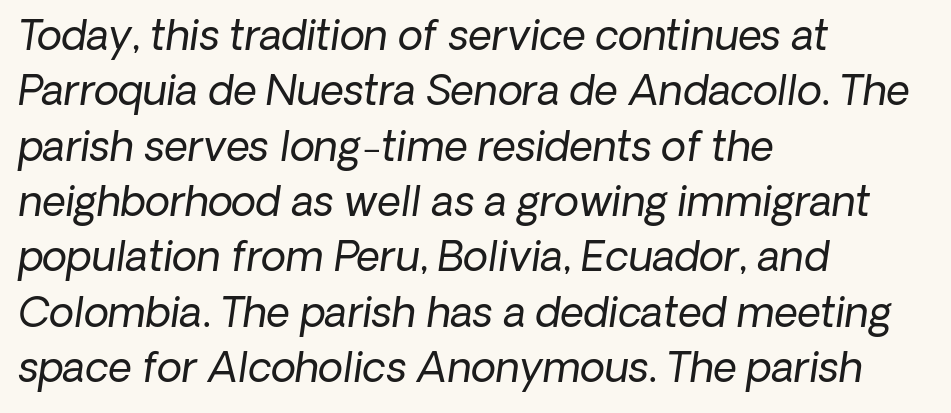
{"italic": "yes", "lean": "right", "slant_degrees": 8, "bold": "no", "weight": "regular", "width": "normal", "stroke_contrast": "low", "x_height": "medium", "monospaced": "no", "underline": "no", "align": "left", "line_spacing": "normal", "line_spacing_ratio": 1.35, "letter_spacing": "normal", "letter_spacing_em": 0.0, "glyph_px": 41}
